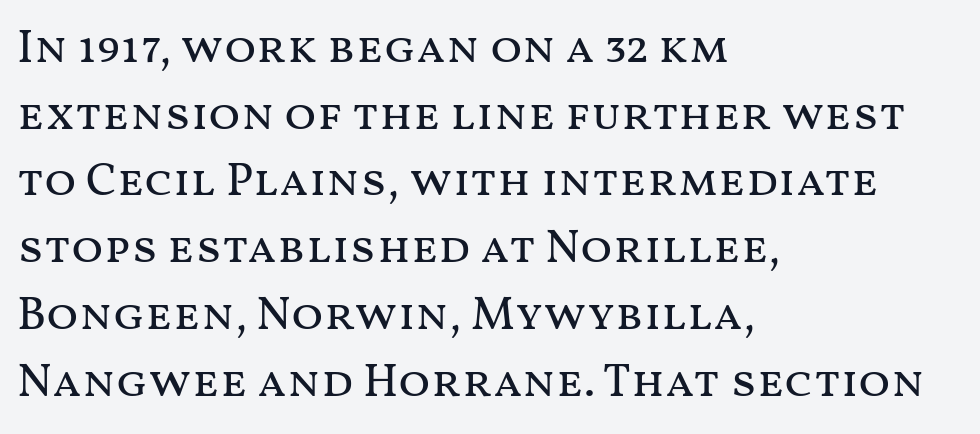
{"italic": "no", "bold": "no", "weight": "regular", "width": "wide", "stroke_contrast": "medium", "x_height": "medium", "monospaced": "no", "underline": "no", "align": "left", "line_spacing": "normal", "line_spacing_ratio": 1.42, "letter_spacing": "normal", "letter_spacing_em": 0.0, "glyph_px": 47}
